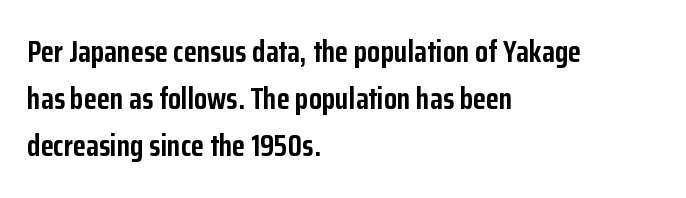
The type family on display is of the sans-serif kind. The lines in this sample share a left origin and differ only in where they stop. A normal amount of white space separates one row of letters from the next. Nope, not italic — everything's standing straight.
